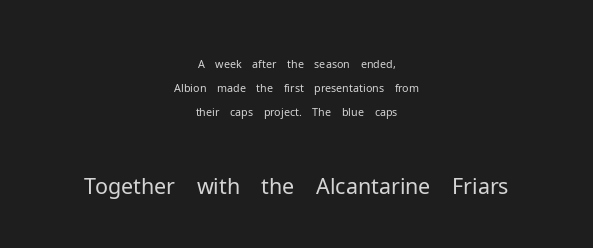
{"serif": "no", "italic": "no", "bold": "no", "weight": "light", "width": "normal", "stroke_contrast": "low", "x_height": "medium", "monospaced": "no", "underline": "no", "align": "center", "line_spacing": "tight", "line_spacing_ratio": 1.1, "letter_spacing": "normal", "letter_spacing_em": 0.0, "larger_block": "second", "size_ratio": 2.0, "glyph_px": 44}
